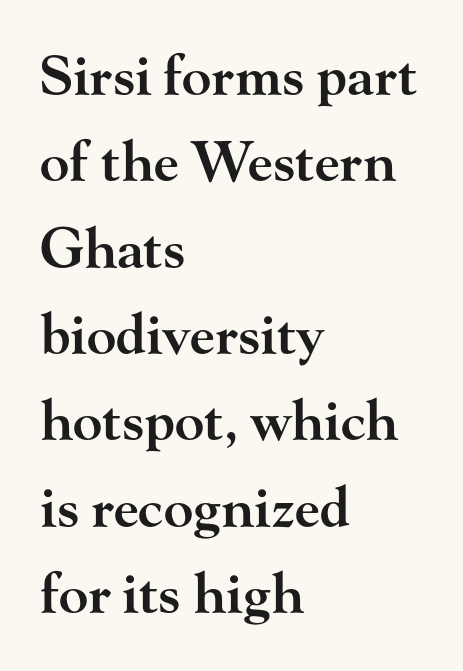
{"serif": "yes", "italic": "no", "bold": "semi", "weight": "semibold", "width": "wide", "stroke_contrast": "high", "x_height": "small", "monospaced": "no", "underline": "no", "align": "left", "line_spacing": "normal", "line_spacing_ratio": 1.57, "letter_spacing": "normal", "letter_spacing_em": 0.0, "glyph_px": 55}
